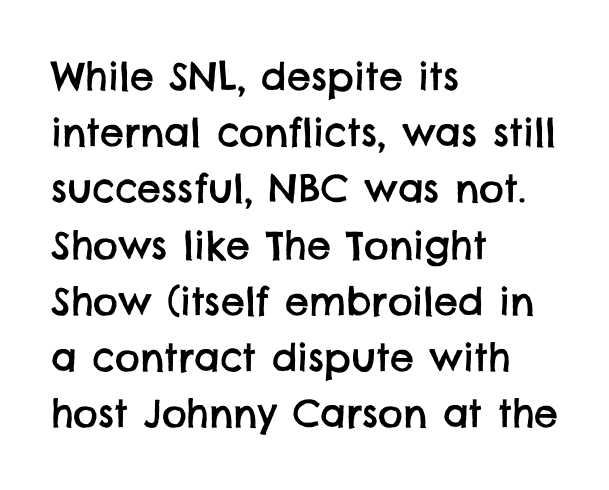
Q: Is the typeface a serif or a sans-serif typeface? A: Sans-serif.
Q: Is the text underlined? A: No.
Q: How is the paragraph aligned? A: Left-aligned.
Q: Is the spacing between letters normal or unusually wide? A: Normal.
Q: Is the spacing between lines tight, normal or loose? A: Normal.
Q: Width (condensed, normal, or wide)? A: Normal.
Q: Stroke contrast? A: Low.
Q: x-height? A: Large.
Q: Monospaced? A: No.
